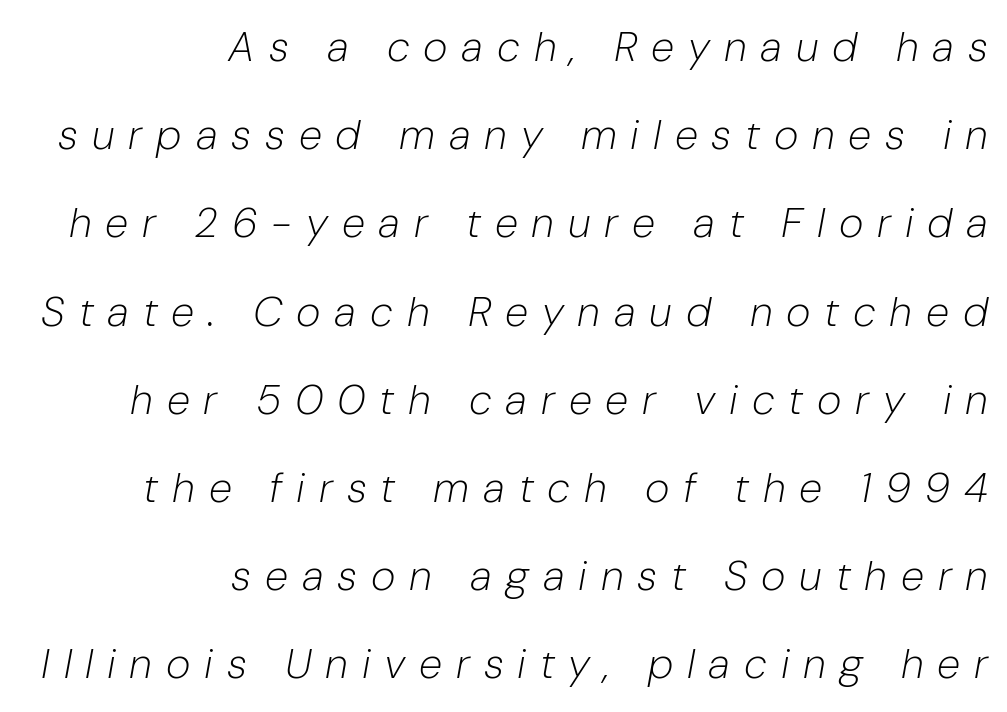
Q: Is the text bold? A: No.
Q: Is the text italic (slanted)? A: Yes, it leans right by about 10 degrees.
Q: Is the text underlined? A: No.
Q: How is the paragraph aligned? A: Right-aligned.
Q: Is the spacing between letters normal or unusually wide? A: Unusually wide.
Q: Is the spacing between lines tight, normal or loose? A: Loose.
Q: Width (condensed, normal, or wide)? A: Normal.
Q: Stroke contrast? A: Low.
Q: x-height? A: Medium.
Q: Monospaced? A: No.
